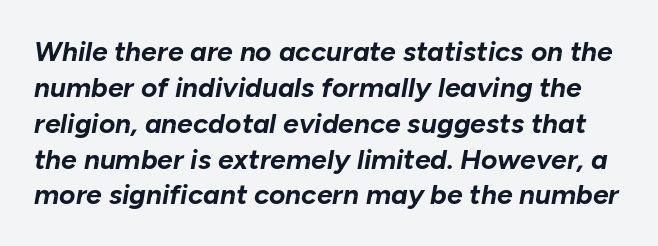
The image shows 28 px bold type, italic (leaning right); set normal line spacing (1.28x), normal letter spacing, not underlined; low stroke contrast and a medium x-height.
